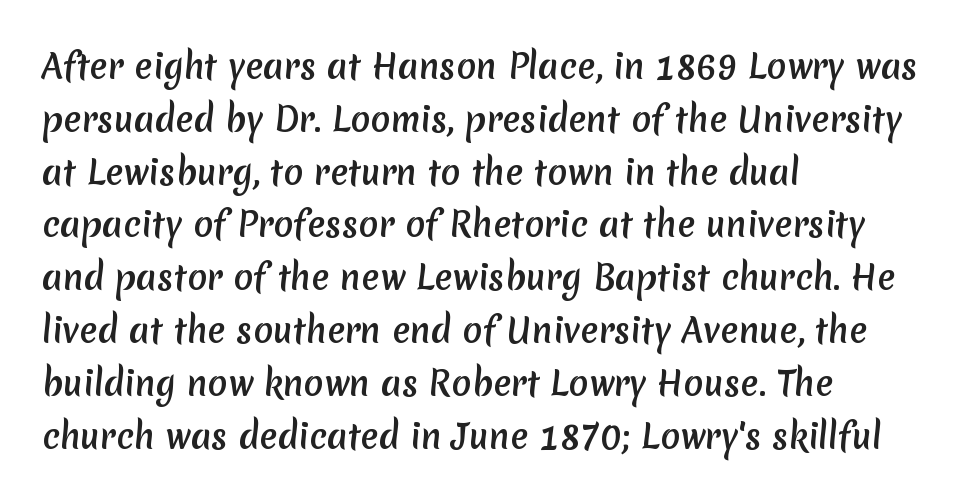
{"serif": "no", "width": "normal", "stroke_contrast": "medium", "x_height": "medium", "monospaced": "no", "underline": "no", "align": "left", "line_spacing": "normal", "line_spacing_ratio": 1.6, "letter_spacing": "normal", "letter_spacing_em": 0.0, "glyph_px": 33}
